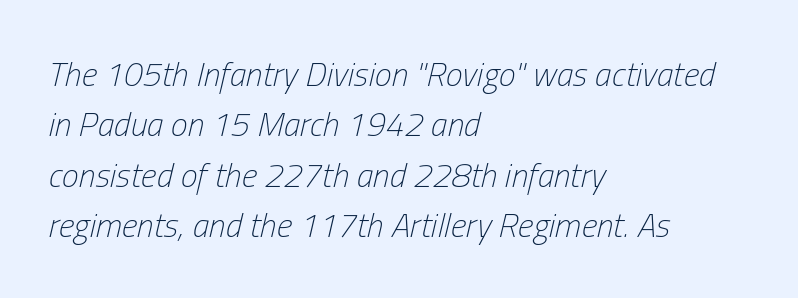
Typeset ragged right — the left edge is the straight one. This block has exactly the height ordinary leading produces. These glyphs show unthickened strokes, regular width or finer. Think of a printed novel: that variable character pitch is what you see here. Characters follow at the spacing the type designer built in.
